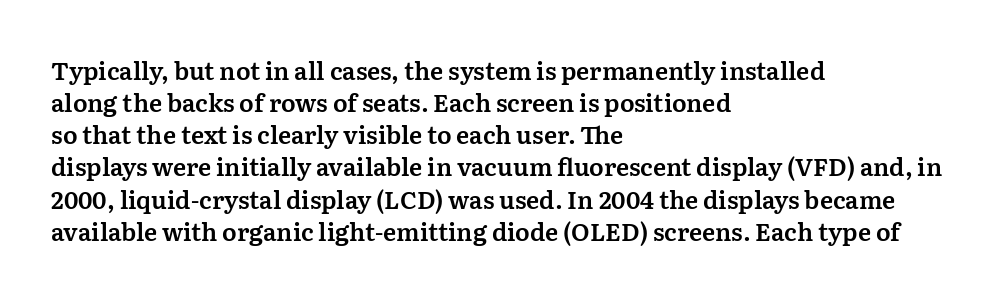
Q: Is the text italic (slanted)? A: No, it is upright.
Q: Is the text underlined? A: No.
Q: How is the paragraph aligned? A: Left-aligned.
Q: Is the spacing between letters normal or unusually wide? A: Normal.
Q: Is the spacing between lines tight, normal or loose? A: Normal.
